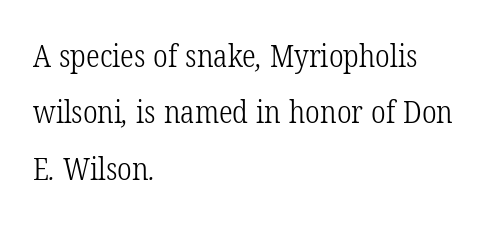
Each word holds together tightly as a unit, with standard inter-letter gaps. The letters advance in unequal steps, a hallmark of proportional type. The weight would be labelled regular, book, light, or lighter still. Visually the block forms a straight wall on the left and a jagged coastline on the right. Unlike a clean sans, this face finishes its strokes with serifs.
